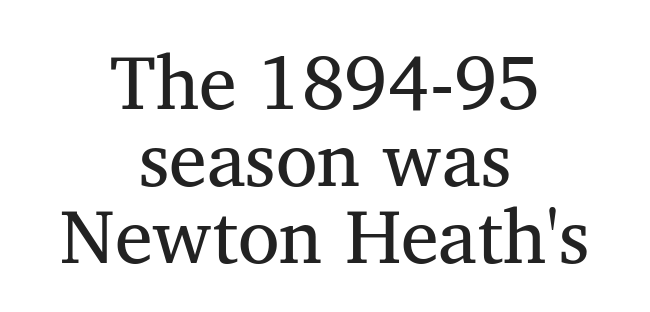
Baseline-to-baseline distance is barely more than the letter height. These lines are rendered in a variable-pitch font. Nobody touched the tracking dial on this one. Teacher's note: observe the equal gaps on both sides — that is centered alignment. Are there feet on the stems? There are — it's a serif.
